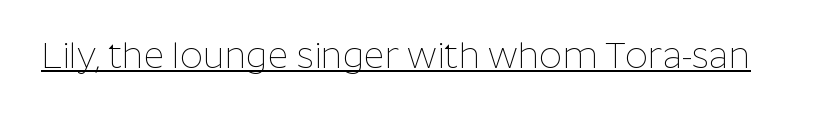
Q: Is the text bold? A: No.
Q: Is the text italic (slanted)? A: No, it is upright.
Q: Is the typeface a serif or a sans-serif typeface? A: Sans-serif.
Q: Is the text underlined? A: Yes.
Q: Is the spacing between letters normal or unusually wide? A: Normal.
Q: Width (condensed, normal, or wide)? A: Normal.
Q: Stroke contrast? A: Low.
Q: x-height? A: Medium.
Q: Monospaced? A: No.
